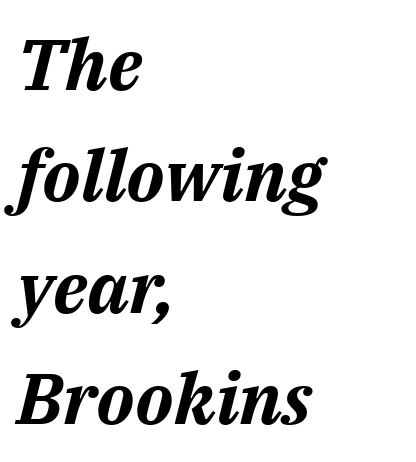
{"italic": "yes", "lean": "right", "slant_degrees": 14, "bold": "yes", "weight": "bold", "width": "normal", "stroke_contrast": "medium", "x_height": "medium", "monospaced": "no", "underline": "no", "align": "left", "line_spacing": "normal", "line_spacing_ratio": 1.57, "letter_spacing": "normal", "letter_spacing_em": 0.0, "glyph_px": 71}
